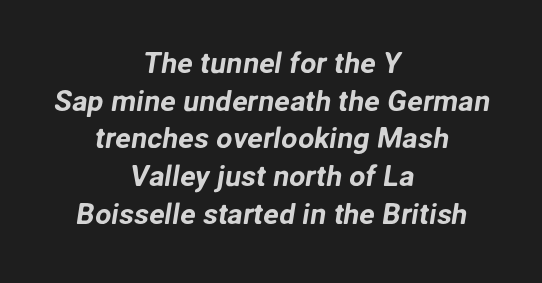
{"serif": "no", "width": "normal", "stroke_contrast": "low", "x_height": "medium", "monospaced": "no", "underline": "no", "align": "center", "line_spacing": "normal", "line_spacing_ratio": 1.3, "letter_spacing": "normal", "letter_spacing_em": 0.0, "glyph_px": 29}
